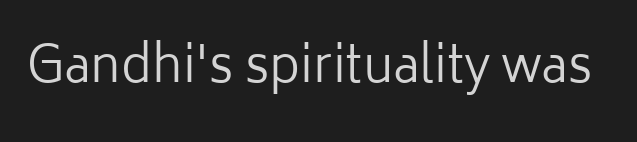
The image shows 49 px regular-weight sans-serif type, upright; set normal letter spacing, not underlined; low stroke contrast and a medium x-height.
